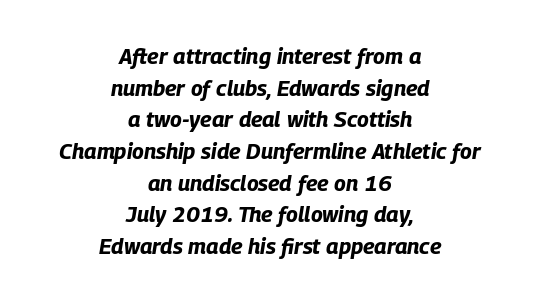
{"italic": "yes", "lean": "right", "slant_degrees": 9, "bold": "yes", "underline": "no", "align": "center", "line_spacing": "normal", "line_spacing_ratio": 1.44, "letter_spacing": "normal", "letter_spacing_em": 0.0, "glyph_px": 22}
